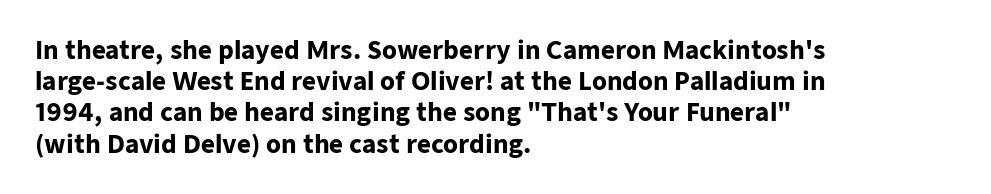
The image shows 24 px bold type, upright; set left-aligned, normal line spacing (1.3x), normal letter spacing, not underlined.
